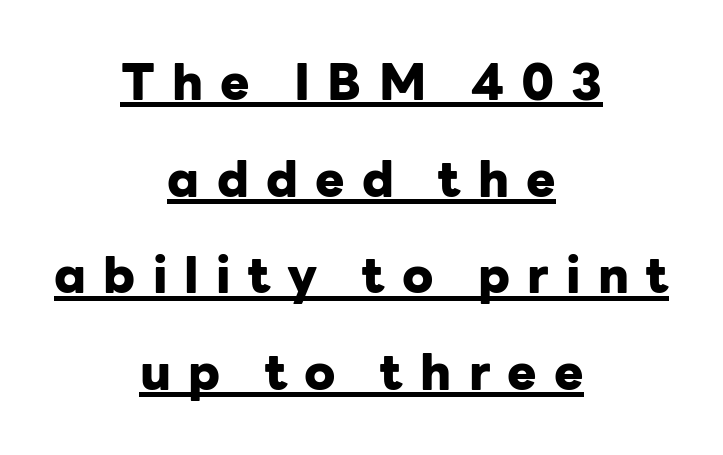
A typesetter would call this proportional, since set widths differ per character. Serifs: no, the terminals of the letterforms are clean. The lettering holds an erect, upright posture throughout. Each glyph is drawn with heavy, bold strokes.
